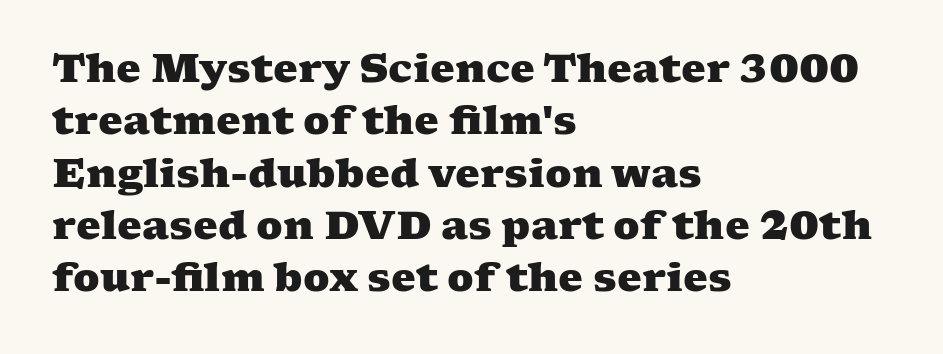
The image shows 39 px heavy, wide serif type; set left-aligned, normal line spacing (1.34x), normal letter spacing, not underlined; medium stroke contrast and a medium x-height.
